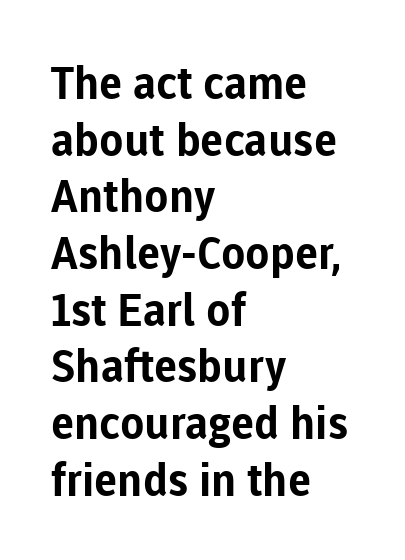
{"serif": "no", "italic": "no", "bold": "yes", "weight": "bold", "width": "normal", "stroke_contrast": "low", "x_height": "medium", "monospaced": "no", "underline": "no", "align": "left", "line_spacing": "normal", "line_spacing_ratio": 1.26, "letter_spacing": "normal", "letter_spacing_em": 0.0, "glyph_px": 45}
